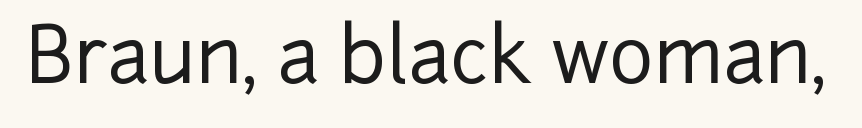
{"serif": "no", "italic": "no", "width": "normal", "stroke_contrast": "low", "x_height": "medium", "monospaced": "no", "underline": "no", "letter_spacing": "normal", "letter_spacing_em": 0.0, "glyph_px": 76}
